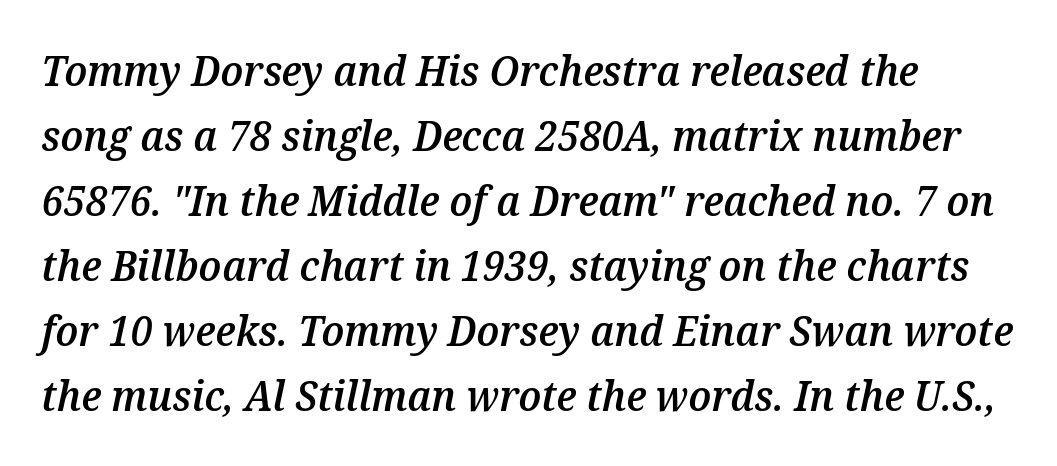
{"italic": "yes", "lean": "right", "slant_degrees": 12, "bold": "semi", "weight": "semibold", "width": "normal", "stroke_contrast": "medium", "x_height": "medium", "monospaced": "no", "underline": "no", "align": "left", "line_spacing": "normal", "line_spacing_ratio": 1.55, "letter_spacing": "normal", "letter_spacing_em": 0.0, "glyph_px": 42}
